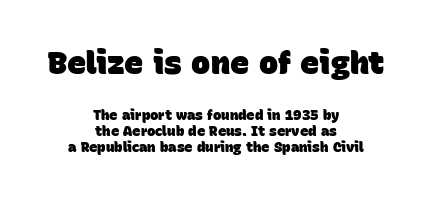
{"serif": "no", "bold": "yes", "weight": "heavy", "width": "normal", "stroke_contrast": "low", "x_height": "large", "monospaced": "no", "underline": "no", "align": "center", "line_spacing_ratio": 1.16, "letter_spacing": "normal", "letter_spacing_em": 0.0, "larger_block": "first", "size_ratio": 2.29, "glyph_px": 32}
